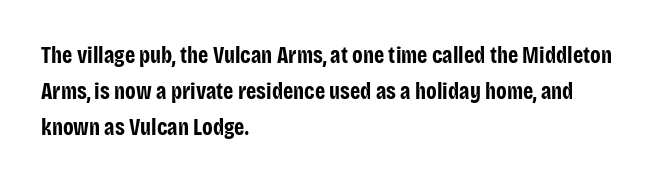
{"italic": "no", "bold": "yes", "underline": "no", "align": "left", "line_spacing": "normal", "line_spacing_ratio": 1.56, "letter_spacing": "normal", "letter_spacing_em": 0.0, "glyph_px": 23}
